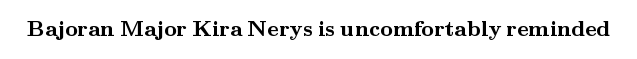
The image shows 22 px bold type, upright; set normal letter spacing, not underlined.
